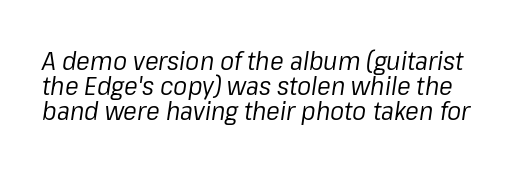
The image shows 26 px text type, italic (leaning right); set tight line spacing (0.97x), normal letter spacing, not underlined.
